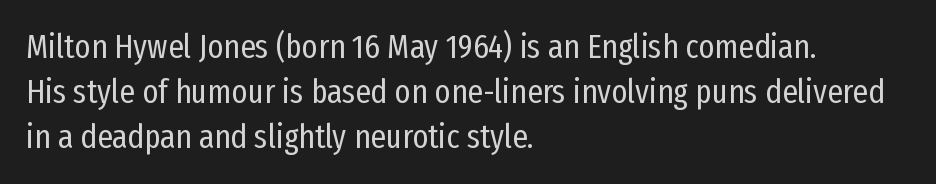
Q: Is the text bold? A: No.
Q: Is the text italic (slanted)? A: No, it is upright.
Q: Is the typeface a serif or a sans-serif typeface? A: Sans-serif.
Q: Is the text underlined? A: No.
Q: How is the paragraph aligned? A: Left-aligned.
Q: Is the spacing between letters normal or unusually wide? A: Normal.
Q: Is the spacing between lines tight, normal or loose? A: Normal.
Q: Width (condensed, normal, or wide)? A: Condensed.
Q: Stroke contrast? A: Low.
Q: x-height? A: Medium.
Q: Monospaced? A: No.
